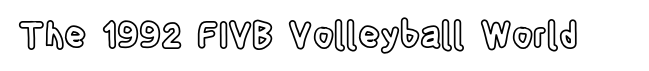
Posture: upright roman. Here the glyphs are tracked normally, forming tight word shapes. Beneath every word, the page is bare. Note the varied advance widths — an 'i' is clearly narrower than an 'm'.
